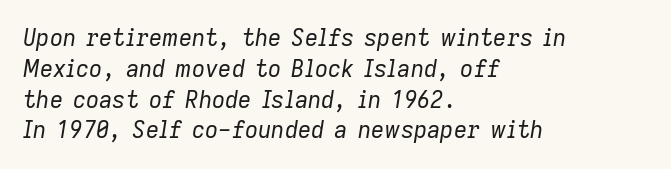
Visually the block forms a straight wall on the left and a jagged coastline on the right. The font's italic variant was chosen for this text. How would I describe the line gaps? Plain and ordinary. Each word holds together tightly as a unit, with standard inter-letter gaps. Think standard paragraph weight, or any step lighter than that. Underlining? Definitely not there.
